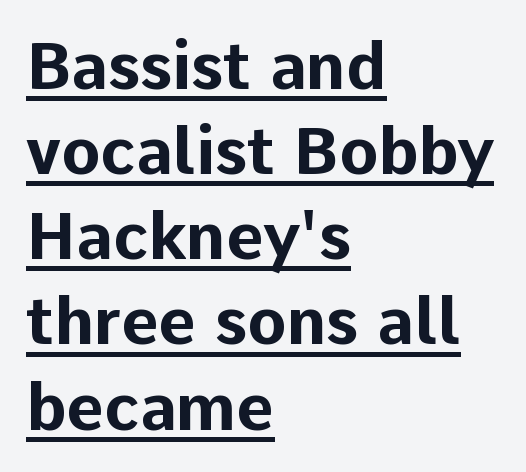
{"serif": "no", "italic": "no", "bold": "yes", "weight": "bold", "width": "normal", "stroke_contrast": "low", "x_height": "medium", "monospaced": "no", "underline": "yes", "align": "left", "line_spacing": "normal", "line_spacing_ratio": 1.31, "letter_spacing": "normal", "letter_spacing_em": 0.0, "glyph_px": 65}
